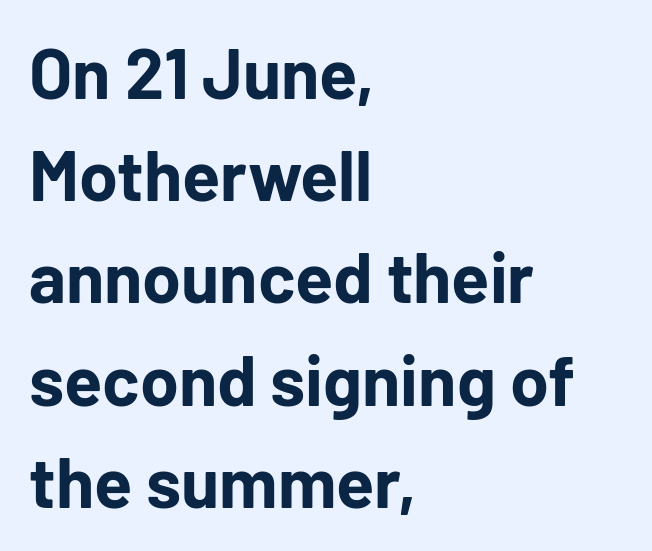
Q: Is the text bold? A: Yes.
Q: Is the text italic (slanted)? A: No, it is upright.
Q: Is the typeface a serif or a sans-serif typeface? A: Sans-serif.
Q: Is the text underlined? A: No.
Q: How is the paragraph aligned? A: Left-aligned.
Q: Is the spacing between letters normal or unusually wide? A: Normal.
Q: Is the spacing between lines tight, normal or loose? A: Normal.
Q: Width (condensed, normal, or wide)? A: Normal.
Q: Stroke contrast? A: Low.
Q: x-height? A: Medium.
Q: Monospaced? A: No.
